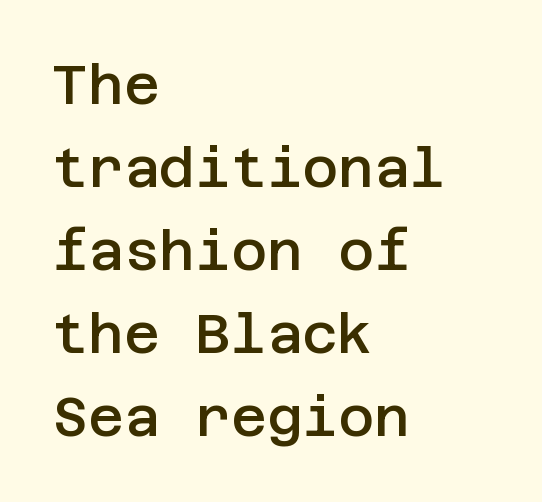
Check under the words: just untouched page. Baseline-to-baseline distance is the conventional proportion of letter height. Firm but not heavy-handed strokes: this text is semibold. Type style note: lacks serifs. Does extra space separate the letters? No, they use regular spacing. Upright lettering throughout.
